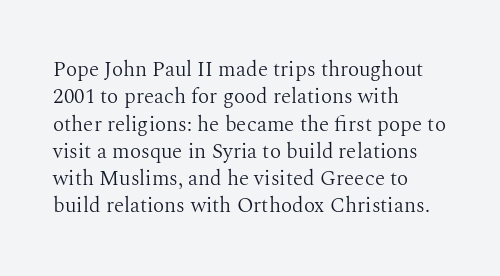
The image shows 21 px text type, upright; set left-aligned, normal line spacing (1.3x), normal letter spacing, not underlined.
